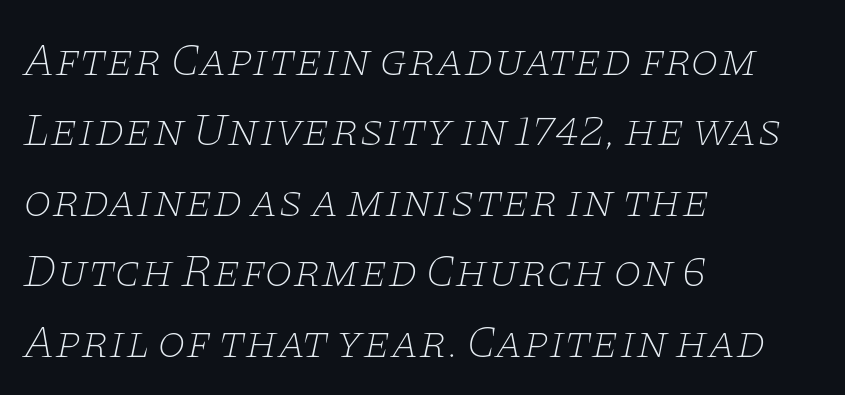
{"serif": "yes", "italic": "yes", "lean": "right", "slant_degrees": 11, "bold": "no", "weight": "thin", "width": "wide", "stroke_contrast": "low", "x_height": "large", "monospaced": "no", "underline": "no", "align": "left", "line_spacing": "normal", "line_spacing_ratio": 1.53, "letter_spacing": "normal", "letter_spacing_em": 0.0, "glyph_px": 46}
